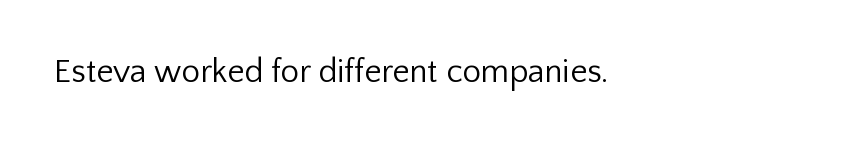
{"serif": "no", "italic": "no", "bold": "no", "weight": "regular", "width": "normal", "stroke_contrast": "low", "x_height": "medium", "monospaced": "no", "underline": "no", "align": "left", "letter_spacing": "normal", "letter_spacing_em": 0.0, "glyph_px": 33}
